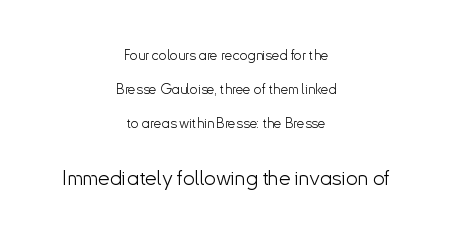
Q: Is the text bold? A: No.
Q: Is the text italic (slanted)? A: No, it is upright.
Q: Is the text underlined? A: No.
Q: How is the paragraph aligned? A: Centered.
Q: Is the spacing between letters normal or unusually wide? A: Normal.
Q: Is the spacing between lines tight, normal or loose? A: Loose.
Q: Which block of text is set in a larger size, the first (top) or the second (bottom)? A: The second (bottom) one.
